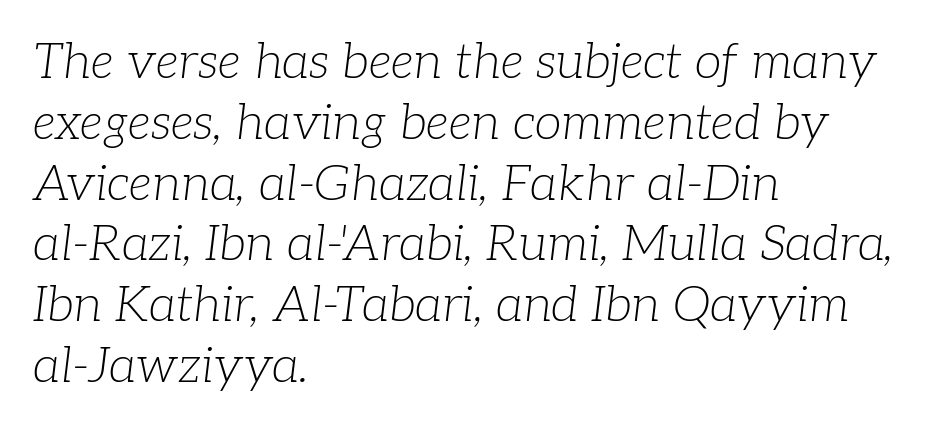
Q: Is the text bold? A: No.
Q: Is the text italic (slanted)? A: Yes, it leans right by about 7 degrees.
Q: Is the typeface a serif or a sans-serif typeface? A: Serif.
Q: Is the text underlined? A: No.
Q: How is the paragraph aligned? A: Left-aligned.
Q: Is the spacing between letters normal or unusually wide? A: Normal.
Q: Width (condensed, normal, or wide)? A: Normal.
Q: Stroke contrast? A: Low.
Q: x-height? A: Medium.
Q: Monospaced? A: No.
